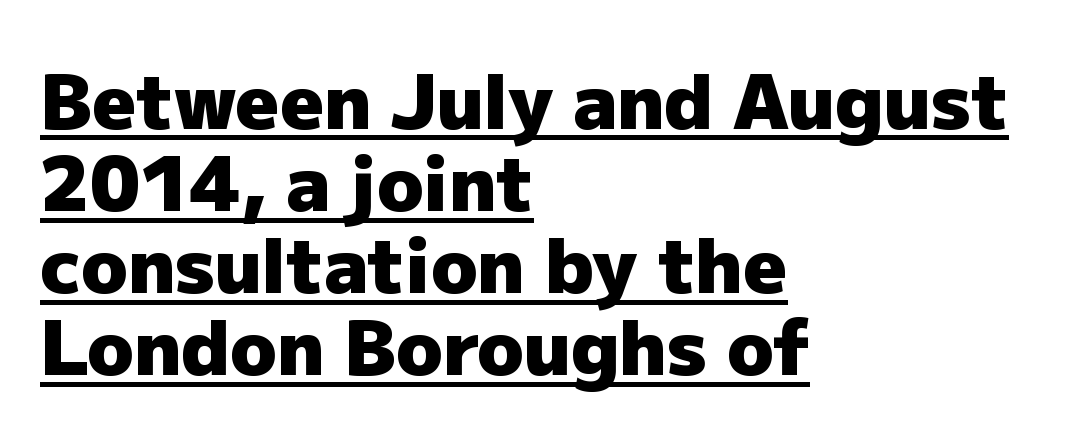
Q: Is the text bold? A: Yes.
Q: Is the text italic (slanted)? A: No, it is upright.
Q: Is the typeface a serif or a sans-serif typeface? A: Sans-serif.
Q: Is the text underlined? A: Yes.
Q: How is the paragraph aligned? A: Left-aligned.
Q: Is the spacing between letters normal or unusually wide? A: Normal.
Q: Is the spacing between lines tight, normal or loose? A: Tight.
Q: Width (condensed, normal, or wide)? A: Normal.
Q: Stroke contrast? A: Low.
Q: x-height? A: Medium.
Q: Monospaced? A: No.
